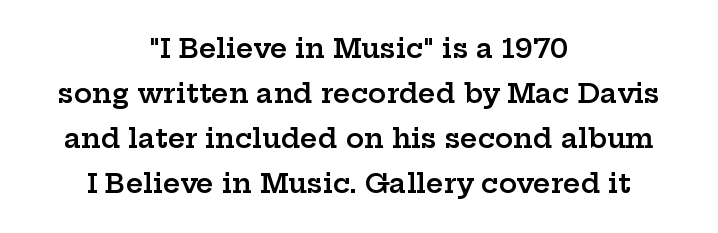
These lines stack symmetrically, like a column narrowing and widening about its center. This block has exactly the height ordinary leading produces. The face used here is rendered with its standard letterfit. Letters rest on an invisible, unmarked baseline. The glyphs have the mass of a demibold cut, below bold.
